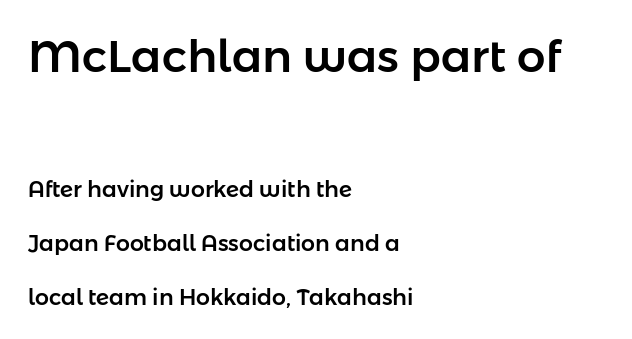
Q: Is the text italic (slanted)? A: No, it is upright.
Q: Is the typeface a serif or a sans-serif typeface? A: Sans-serif.
Q: Is the text underlined? A: No.
Q: How is the paragraph aligned? A: Left-aligned.
Q: Is the spacing between letters normal or unusually wide? A: Normal.
Q: Is the spacing between lines tight, normal or loose? A: Loose.
Q: Which block of text is set in a larger size, the first (top) or the second (bottom)? A: The first (top) one.
Q: Width (condensed, normal, or wide)? A: Normal.
Q: Stroke contrast? A: Low.
Q: x-height? A: Medium.
Q: Monospaced? A: No.
